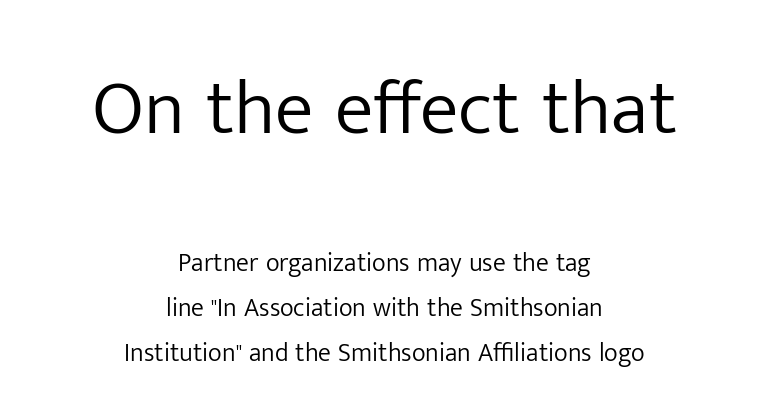
{"serif": "no", "italic": "no", "bold": "no", "weight": "light", "width": "normal", "stroke_contrast": "low", "x_height": "medium", "monospaced": "no", "underline": "no", "align": "center", "line_spacing_ratio": 1.73, "letter_spacing": "normal", "letter_spacing_em": 0.0, "larger_block": "first", "size_ratio": 3.0, "glyph_px": 78}
